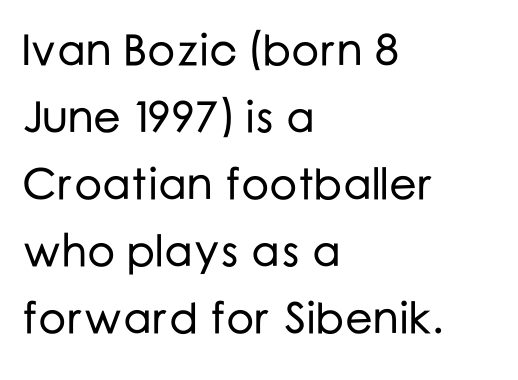
I'd call this a sans setting — the letters go barefoot. The passage shown stacks its lines at a standard gap. Spacing between characters is what you'd get straight out of the box. This is the regular roman posture of the typeface. The rendering uses natural spacing where letterforms have individual widths.
